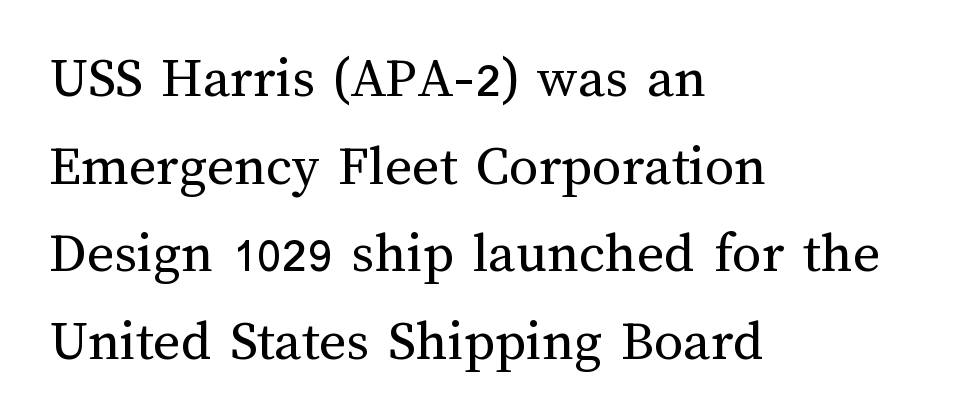
Ordinary non-slanted type is in use. Heaviness? Minimal to ordinary, like unemphasized prose. The passage shown is typed in a proportional face where columns would drift. Regular leading. The horizontal fit of the characters is conventional and even. These lines stack with their left ends in a neat column.
